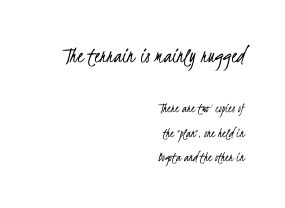
Q: Is the text bold? A: No.
Q: Is the text underlined? A: No.
Q: How is the paragraph aligned? A: Right-aligned.
Q: Is the spacing between letters normal or unusually wide? A: Normal.
Q: Which block of text is set in a larger size, the first (top) or the second (bottom)? A: The first (top) one.
